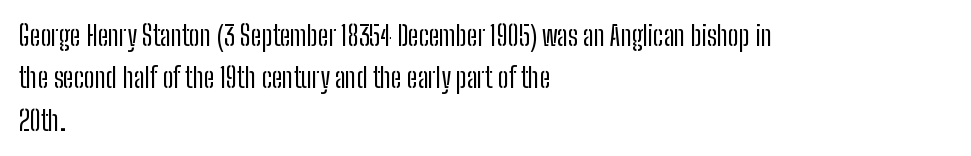
{"italic": "no", "bold": "no", "underline": "no", "align": "left", "line_spacing": "normal", "line_spacing_ratio": 1.57, "letter_spacing": "normal", "letter_spacing_em": 0.0, "glyph_px": 27}
